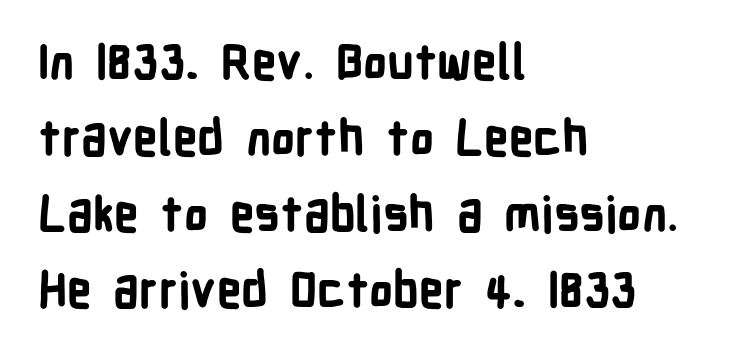
Caption: multi-line text, flush left, ragged right. Looks like regular typesetting: each glyph gets only the width it needs. The face used here has the dense, thick strokes of a bold. This is roman type, the default non-slanted kind. Glance below the letters and you will spot only blank space. Is the letter spacing exaggerated? No — it looks like the ordinary default.
